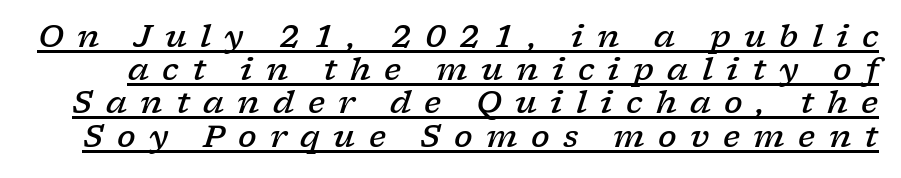
The image shows 31 px semibold, wide serif type, italic (leaning right); set tight line spacing (1.07x), unusually wide letter spacing (+0.43 em), underlined; low stroke contrast and a medium x-height.
